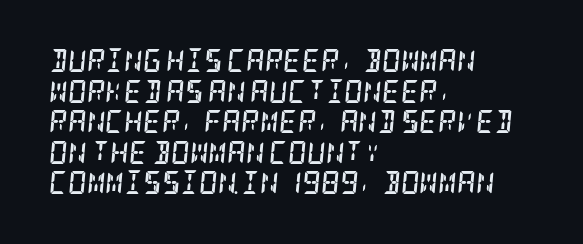
The image shows 23 px bold type, italic (leaning right); set left-aligned, normal line spacing (1.33x), normal letter spacing, not underlined.
